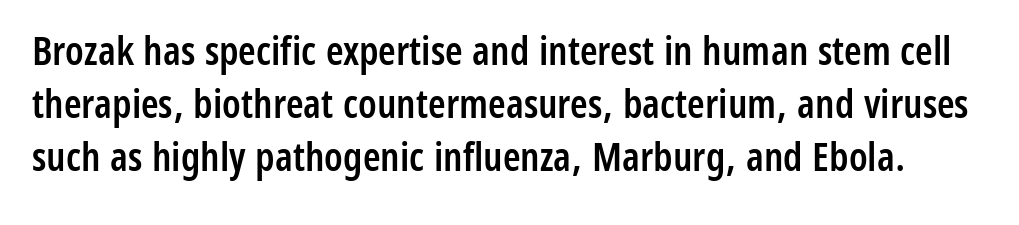
{"serif": "no", "italic": "no", "bold": "semi", "weight": "semibold", "width": "condensed", "stroke_contrast": "low", "x_height": "medium", "monospaced": "no", "underline": "no", "line_spacing": "normal", "line_spacing_ratio": 1.32, "letter_spacing": "normal", "letter_spacing_em": 0.0, "glyph_px": 40}
